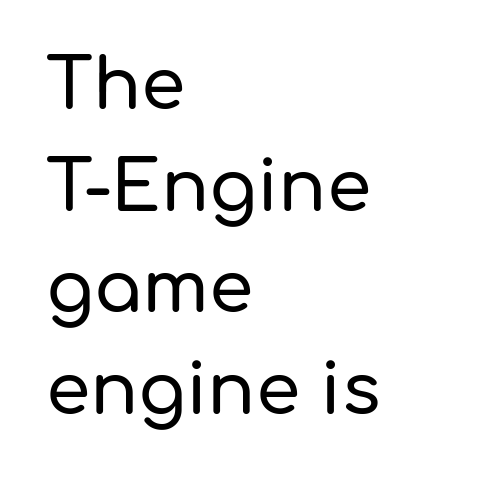
The foot of each line stays bare and open. You could not count columns in this text — the font is proportionally spaced. Style check: upright. The characters display no serif detailing; their extremities are plain. Is the letter spacing exaggerated? No — it looks like the ordinary default. Rows of type keep a routine distance in the vertical direction.
